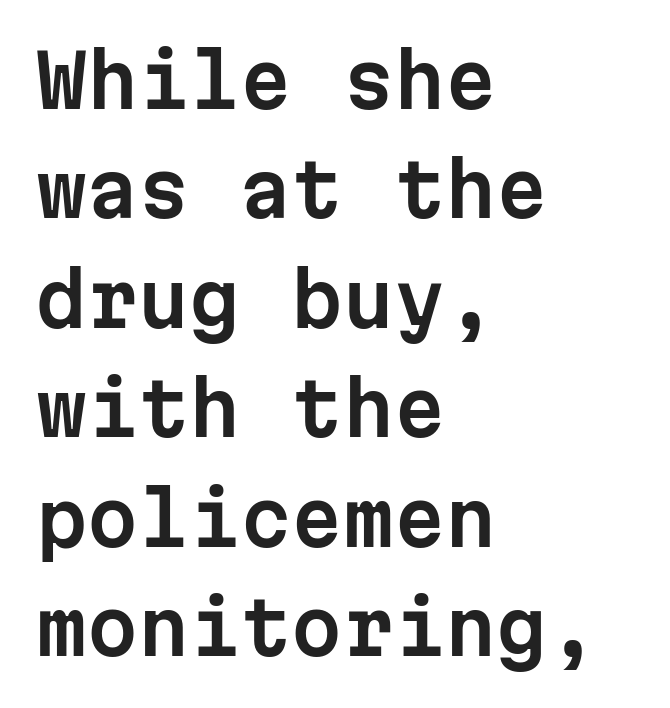
Think of a typewriter: that constant character pitch is what you see here. Each letter's strokes conclude bluntly, with no projecting serifs. The type is set solid horizontally, with unmodified tracking. Italic? Not at all — the glyphs are vertical.
